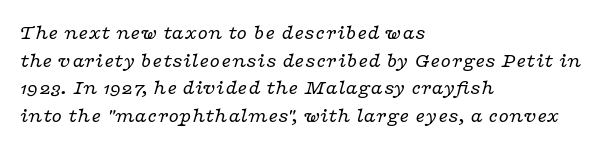
{"italic": "yes", "lean": "right", "slant_degrees": 16, "bold": "no", "underline": "no", "align": "left", "line_spacing": "normal", "line_spacing_ratio": 1.31, "letter_spacing": "normal", "letter_spacing_em": 0.0, "glyph_px": 21}
